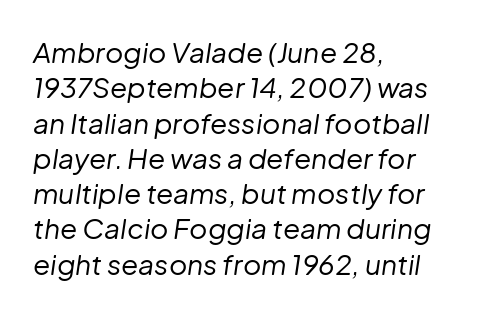
Q: Is the text bold? A: No.
Q: Is the text italic (slanted)? A: Yes, it leans right by about 8 degrees.
Q: Is the text underlined? A: No.
Q: How is the paragraph aligned? A: Left-aligned.
Q: Is the spacing between letters normal or unusually wide? A: Normal.
Q: Is the spacing between lines tight, normal or loose? A: Normal.
Q: Width (condensed, normal, or wide)? A: Normal.
Q: Stroke contrast? A: Low.
Q: x-height? A: Medium.
Q: Monospaced? A: No.
